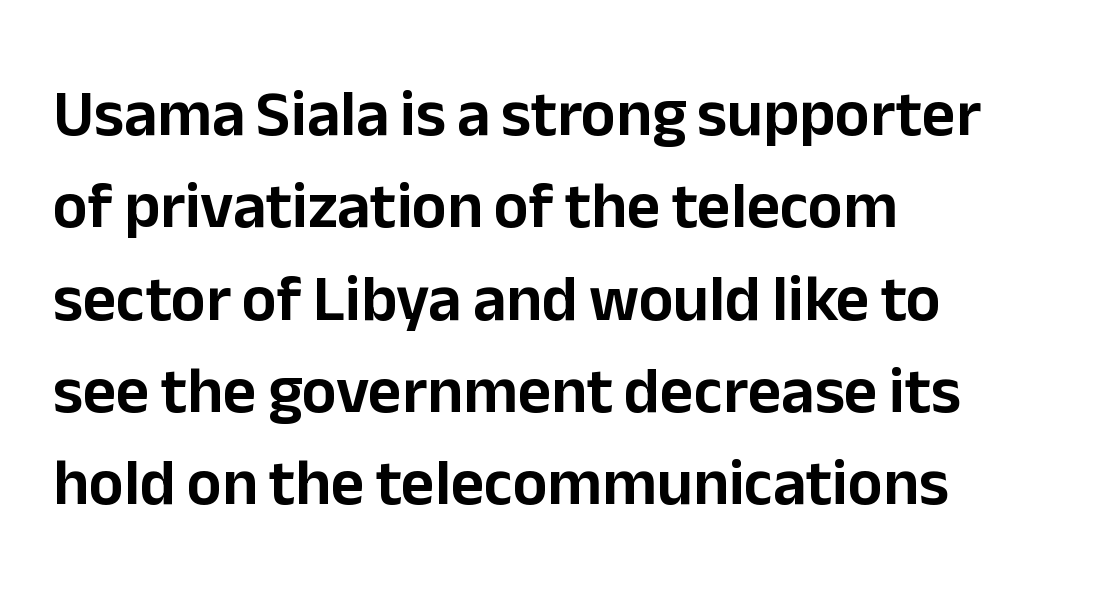
This rendering employs a face without finishing strokes, i.e., a sans-serif. Here the designer chose a conventional face with non-uniform glyph widths. If you drew a line through each stem, it would be perfectly vertical. Anything drawn beneath the words? Only blank space. Normally led — the rows are evenly, conventionally spaced.
